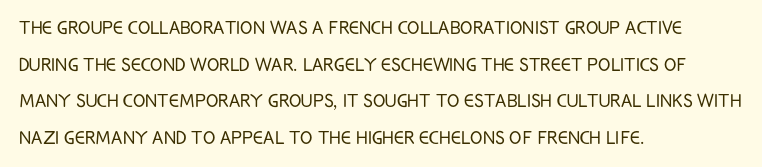
{"italic": "no", "bold": "no", "underline": "no", "align": "left", "line_spacing": "normal", "line_spacing_ratio": 1.59, "letter_spacing": "normal", "letter_spacing_em": 0.0, "glyph_px": 23}
